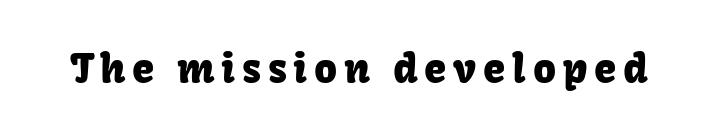
Q: Is the text italic (slanted)? A: No, it is upright.
Q: Is the typeface a serif or a sans-serif typeface? A: Sans-serif.
Q: Is the text underlined? A: No.
Q: Width (condensed, normal, or wide)? A: Normal.
Q: Stroke contrast? A: Low.
Q: x-height? A: Medium.
Q: Monospaced? A: No.
